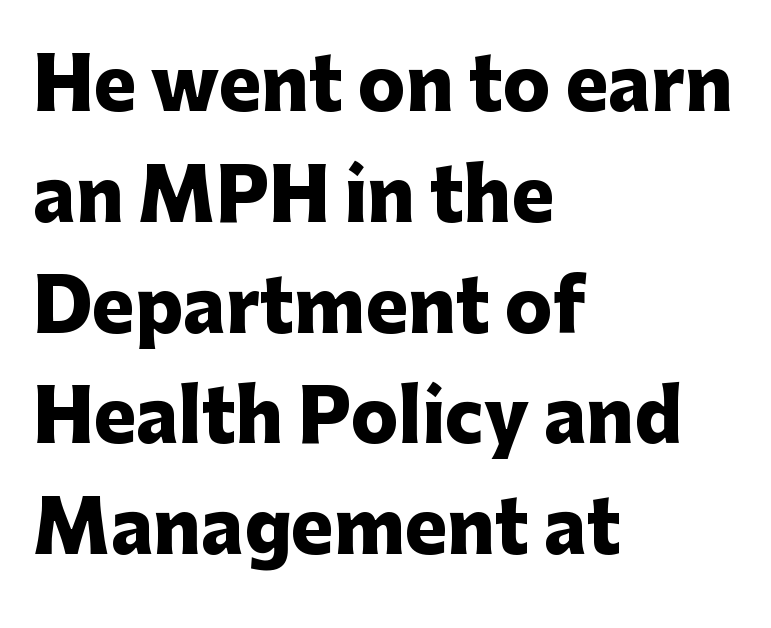
The image shows 71 px heavy sans-serif type, upright; set left-aligned, normal line spacing (1.56x), normal letter spacing, not underlined; low stroke contrast and a medium x-height.
